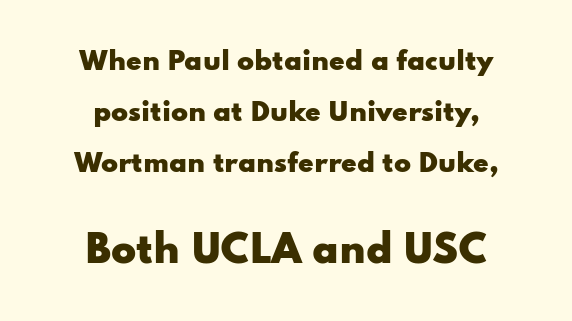
The image shows 37 px heavy, wide sans-serif type, upright; set centered, loose line spacing (2.04x), normal letter spacing, not underlined; the second (bottom) block is 1.48x larger; low stroke contrast and a small x-height.
